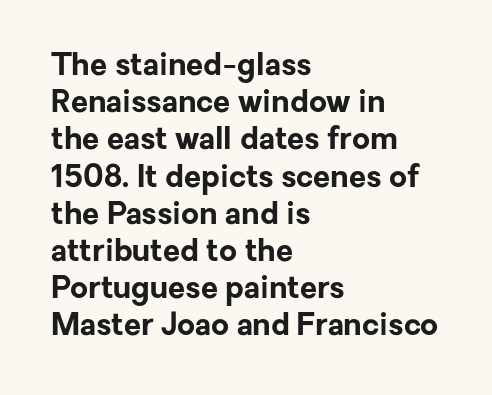
{"serif": "no", "italic": "no", "bold": "yes", "weight": "bold", "width": "normal", "stroke_contrast": "low", "x_height": "medium", "monospaced": "no", "underline": "no", "align": "left", "line_spacing_ratio": 1.2, "letter_spacing": "normal", "letter_spacing_em": 0.0, "glyph_px": 31}
